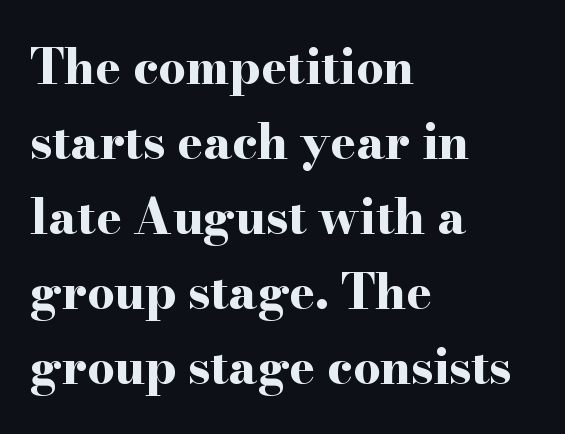
Italic: no, the glyphs are upright roman. The letters advance in unequal steps, a hallmark of proportional type. In terms of letterform style, serifs are clearly present. Glance below the letters and you will spot only blank space.
